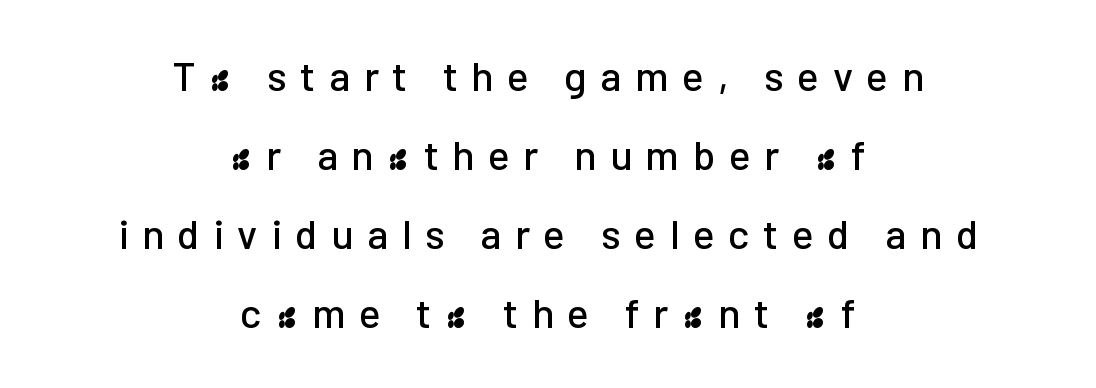
The characters display no serif detailing; their extremities are plain. Visually the block forms a symmetrical silhouette, jagged on both flanks. Notice how the stems are strictly vertical — no italics here. Only glyphs here, with clear space below each row.
